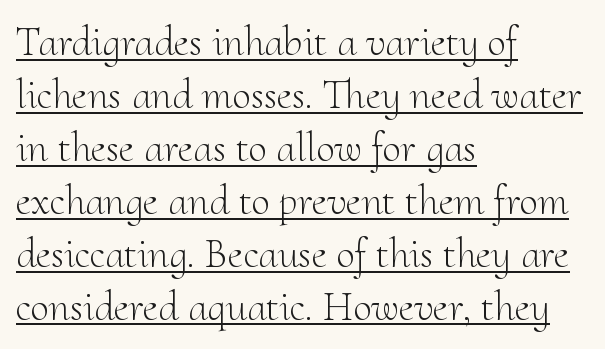
The axis of the letterforms is exactly vertical. Weight: regular or lighter. Underline: present. Is this a sans? No — the strokes have serifs. The text block is weighted toward the left margin, trailing off unevenly rightward.
